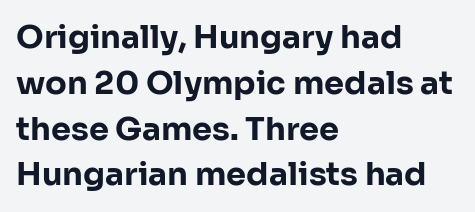
Reading down the block, your eye returns to a fixed left position each line. What stands out about the letter spacing? Nothing — it is the standard amount. The string is rendered with underlining switched off. A typesetter would mark this as roman, not italic.
